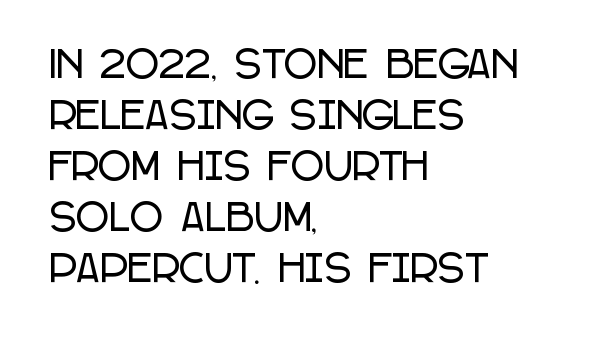
{"serif": "no", "italic": "no", "width": "condensed", "stroke_contrast": "low", "x_height": "large", "monospaced": "no", "underline": "no", "align": "left", "line_spacing": "normal", "line_spacing_ratio": 1.42, "letter_spacing": "normal", "letter_spacing_em": 0.0, "glyph_px": 36}
